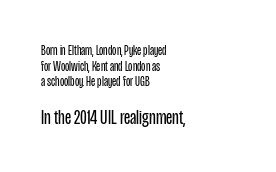
Q: Is the text bold? A: No.
Q: Is the text italic (slanted)? A: No, it is upright.
Q: Is the text underlined? A: No.
Q: How is the paragraph aligned? A: Left-aligned.
Q: Is the spacing between letters normal or unusually wide? A: Normal.
Q: Is the spacing between lines tight, normal or loose? A: Tight.
Q: Which block of text is set in a larger size, the first (top) or the second (bottom)? A: The second (bottom) one.
